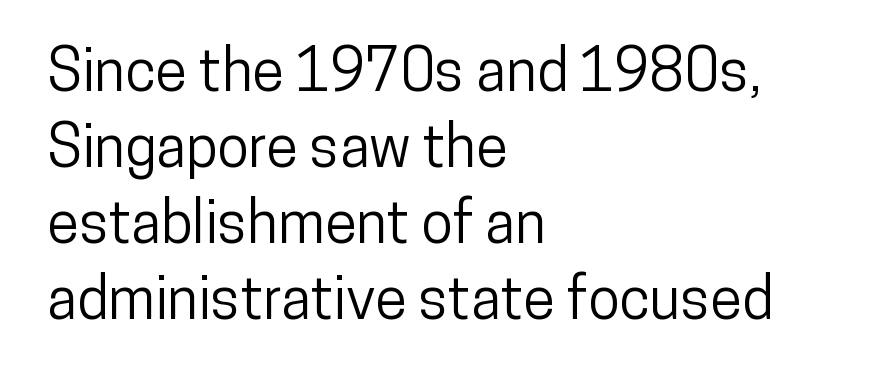
The image shows 58 px condensed sans-serif type, upright; set left-aligned, normal line spacing (1.31x), normal letter spacing, not underlined; low stroke contrast and a medium x-height.
